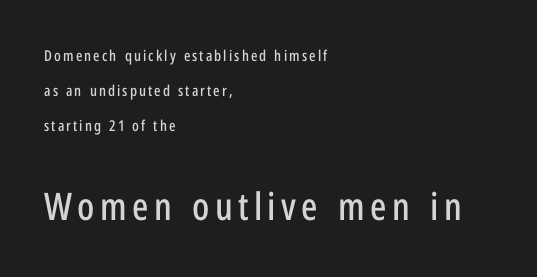
The image shows 38 px condensed sans-serif type, upright; set left-aligned, loose line spacing (2.33x), not underlined; the second (bottom) block is 2.53x larger; low stroke contrast and a medium x-height.
